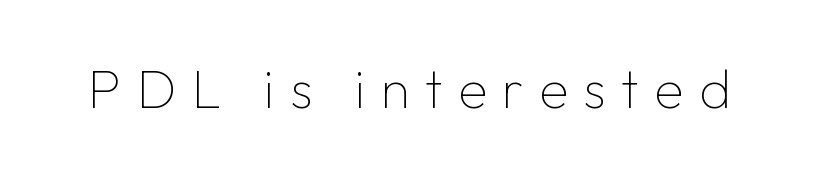
The image shows 54 px thin sans-serif type, upright; set unusually wide letter spacing (+0.28 em), not underlined; low stroke contrast and a medium x-height.
